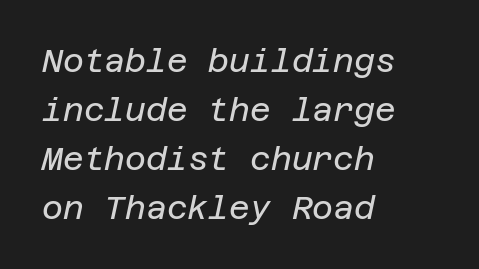
The image shows 32 px regular-weight type, italic (leaning right); set left-aligned, normal line spacing (1.53x), normal letter spacing, not underlined; low stroke contrast and a large x-height.
